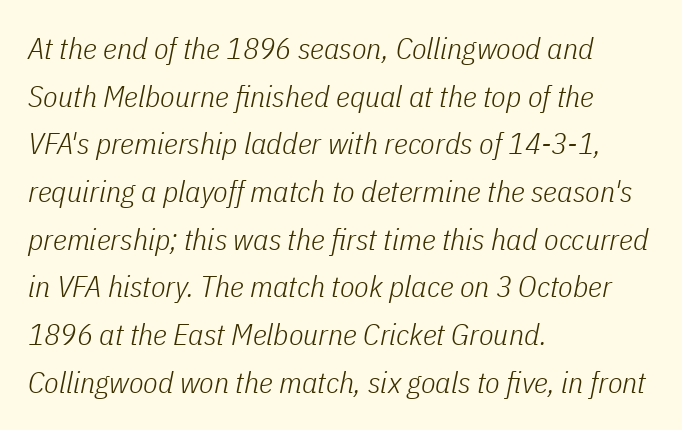
{"italic": "yes", "lean": "right", "slant_degrees": 11, "bold": "no", "weight": "light", "width": "condensed", "stroke_contrast": "low", "x_height": "medium", "monospaced": "no", "underline": "no", "align": "left", "line_spacing": "normal", "line_spacing_ratio": 1.59, "letter_spacing": "normal", "letter_spacing_em": 0.0, "glyph_px": 30}
